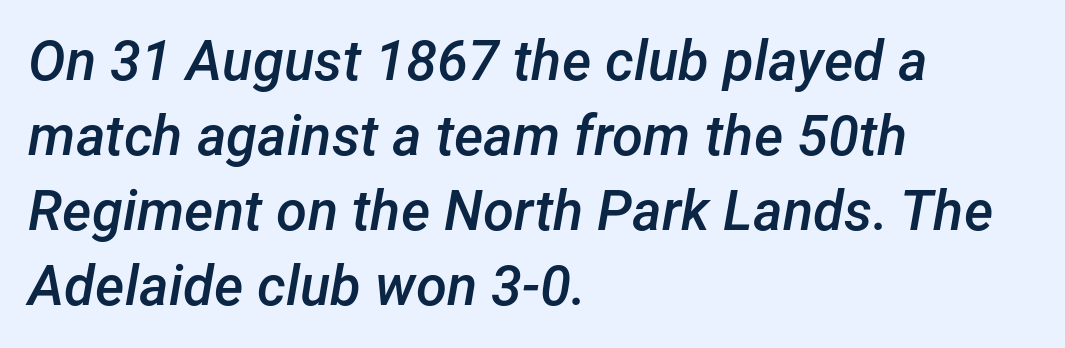
The image shows 56 px semibold type, italic (leaning right); set left-aligned, normal line spacing (1.34x), normal letter spacing, not underlined; low stroke contrast and a medium x-height.
